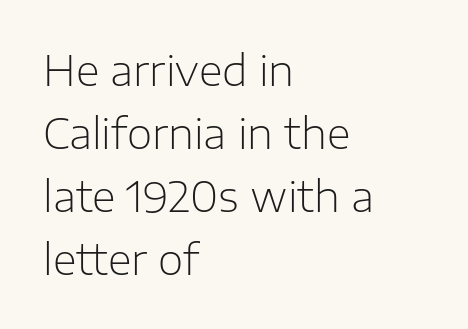
Q: Is the text bold? A: No.
Q: Is the text italic (slanted)? A: No, it is upright.
Q: Is the typeface a serif or a sans-serif typeface? A: Sans-serif.
Q: Is the text underlined? A: No.
Q: How is the paragraph aligned? A: Left-aligned.
Q: Is the spacing between letters normal or unusually wide? A: Normal.
Q: Is the spacing between lines tight, normal or loose? A: Normal.
Q: Width (condensed, normal, or wide)? A: Normal.
Q: Stroke contrast? A: Low.
Q: x-height? A: Medium.
Q: Monospaced? A: No.
